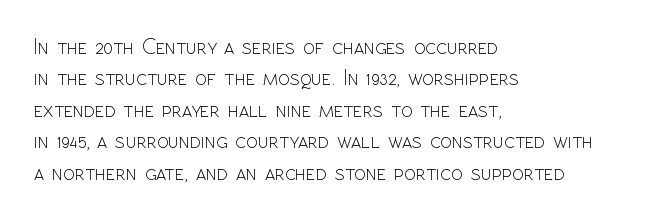
The line-height multiplier appears to be the usual default. The ragged edge is on the right, which tells us the setting is flush left. A typesetter would mark this as roman, not italic. This sample uses plain, unmodified letter spacing. No letter is thick-stroked: the sample isn't bold.
